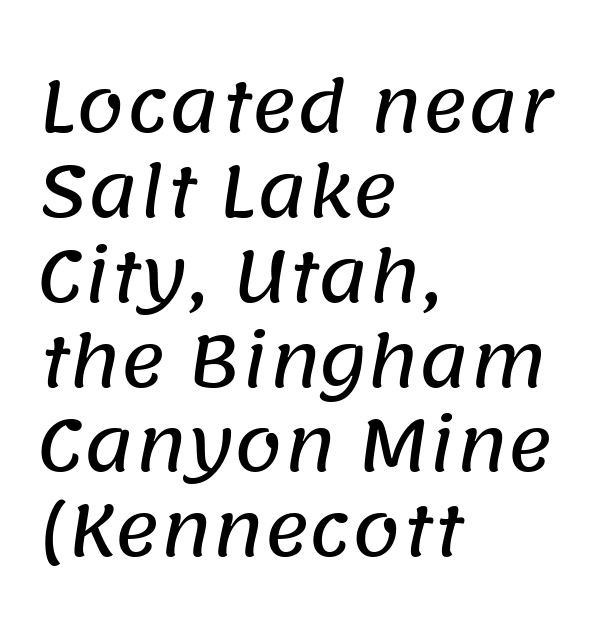
Q: Is the typeface a serif or a sans-serif typeface? A: Sans-serif.
Q: Is the text underlined? A: No.
Q: How is the paragraph aligned? A: Left-aligned.
Q: Is the spacing between letters normal or unusually wide? A: Normal.
Q: Width (condensed, normal, or wide)? A: Normal.
Q: Stroke contrast? A: Low.
Q: x-height? A: Large.
Q: Monospaced? A: No.
